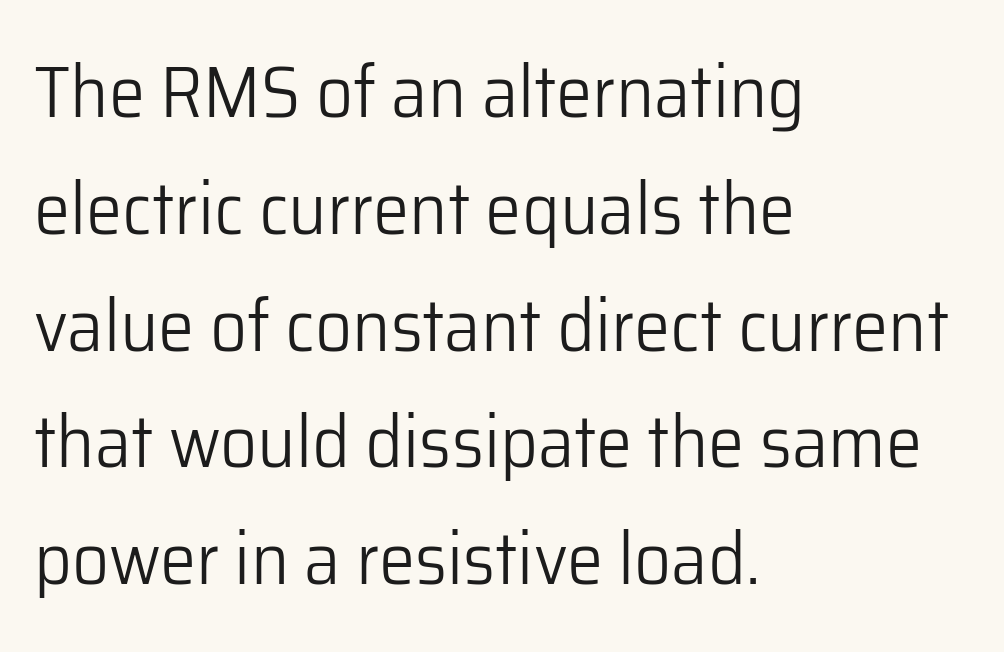
The image shows 73 px light sans-serif type, upright; set left-aligned, normal line spacing (1.6x), normal letter spacing, not underlined; low stroke contrast and a medium x-height.
